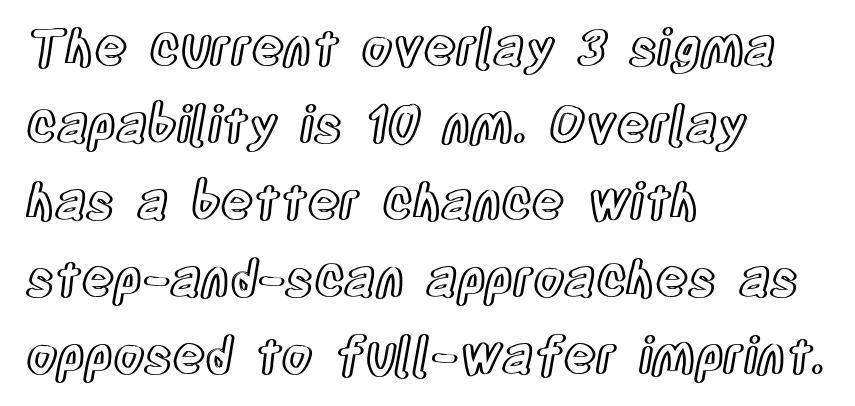
The image shows 50 px condensed type; set left-aligned, normal line spacing (1.54x), normal letter spacing, not underlined; a large x-height.
